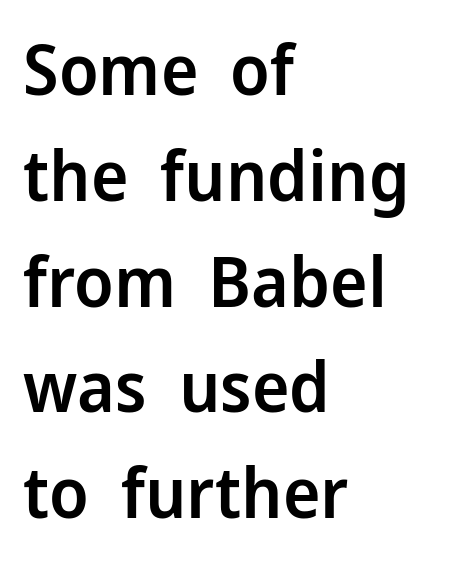
The image shows 71 px semibold sans-serif type, upright; set left-aligned, normal line spacing (1.49x), normal letter spacing, not underlined; low stroke contrast and a medium x-height.
